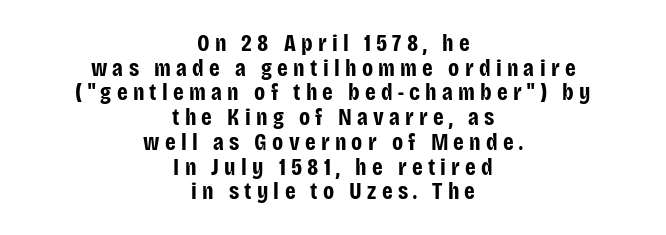
Q: Is the text bold? A: Yes.
Q: Is the text italic (slanted)? A: No, it is upright.
Q: Is the text underlined? A: No.
Q: How is the paragraph aligned? A: Centered.
Q: Is the spacing between letters normal or unusually wide? A: Unusually wide.
Q: Is the spacing between lines tight, normal or loose? A: Tight.
